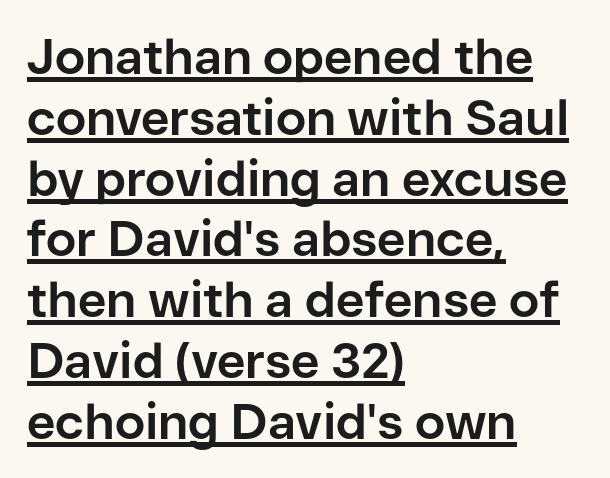
{"serif": "no", "italic": "no", "bold": "yes", "weight": "bold", "width": "normal", "stroke_contrast": "low", "x_height": "medium", "monospaced": "no", "underline": "yes", "align": "left", "line_spacing_ratio": 1.24, "letter_spacing": "normal", "letter_spacing_em": 0.0, "glyph_px": 49}
